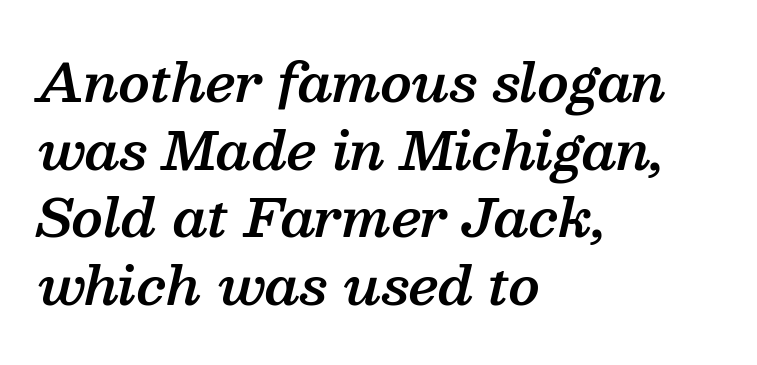
Type without underlining. These lines are rendered in a variable-pitch font. Each letter's strokes conclude with small projecting serifs. This is oblique type, the kind used for emphasis or titles.
